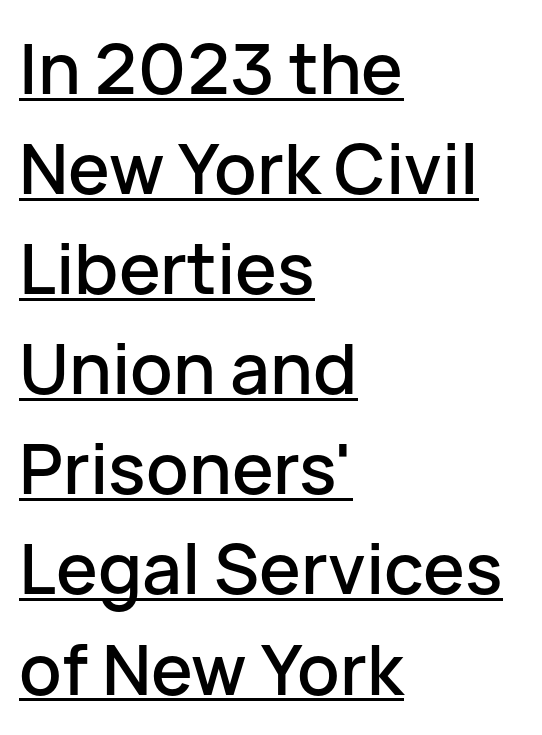
The text was rendered using a sans face with plain stroke endings. Does the copy run flush right? No — it runs flush left. Like a heading marked for emphasis, these lines bear an underscore. Horizontal bands of white between lines are of average thickness. Designer's note — italics off, roman on. Varying glyph widths throughout — classic text-font behaviour.
